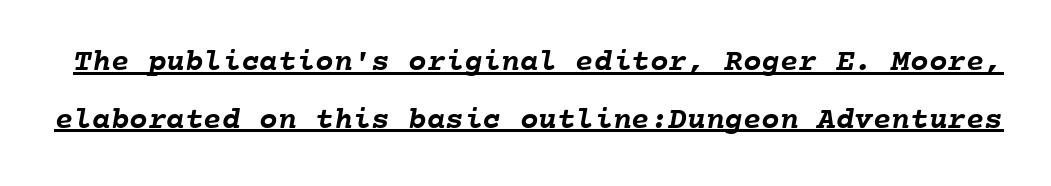
The image shows 31 px semibold type, monospaced; set line spacing 1.86x, normal letter spacing, underlined; low stroke contrast and a medium x-height.
